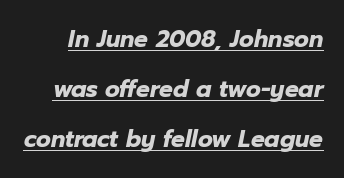
The image shows 23 px bold type, italic (leaning right); set loose line spacing (2.17x), normal letter spacing, underlined.
